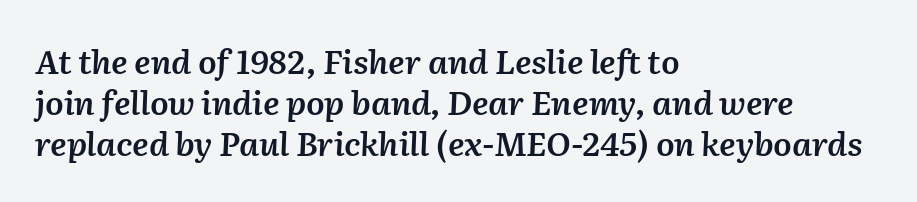
Q: Is the text bold? A: Semi-bold.
Q: Is the text italic (slanted)? A: Yes, it leans right by about 2 degrees.
Q: Is the text underlined? A: No.
Q: How is the paragraph aligned? A: Left-aligned.
Q: Is the spacing between letters normal or unusually wide? A: Normal.
Q: Is the spacing between lines tight, normal or loose? A: Normal.
Q: Width (condensed, normal, or wide)? A: Normal.
Q: Stroke contrast? A: Medium.
Q: x-height? A: Medium.
Q: Monospaced? A: No.
